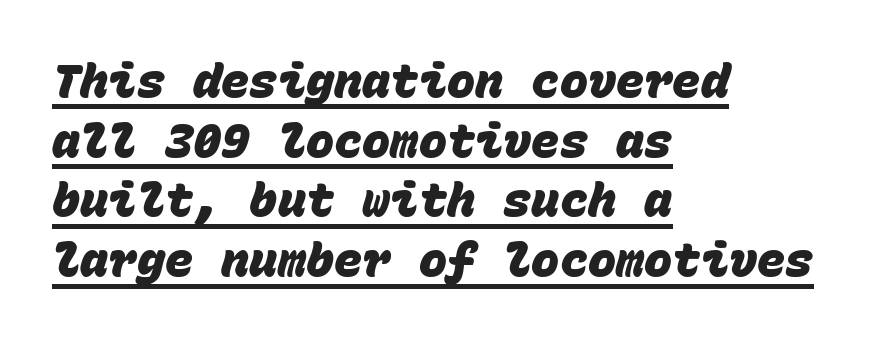
Typeset ragged right — the left edge is the straight one. Baseline-to-baseline distance is the conventional proportion of letter height. Between one letter and the next there's only the usual sliver of space. The glyphs in this specimen are sans serif. Strokes here are thick enough to call this a true bold.
